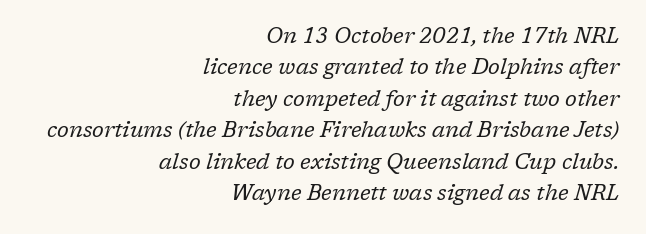
Letters have the restrained weight of plain body copy at most. This sample keeps an unexceptional amount of space between lines. Students, note that the glyphs here touch the page at normal intervals. These lines are set flush right with a ragged left edge. Italic: yes, the glyphs are oblique. The space beneath each line is pristine and unruled.
